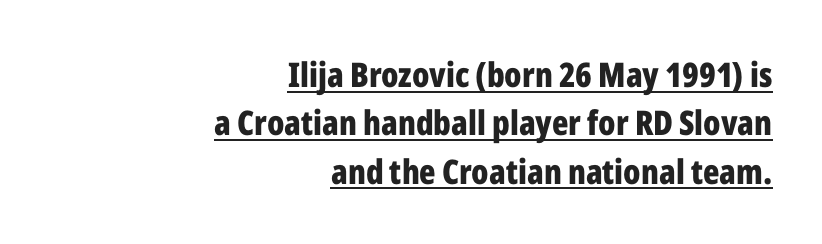
{"serif": "no", "italic": "no", "bold": "yes", "weight": "bold", "width": "condensed", "stroke_contrast": "low", "x_height": "medium", "monospaced": "no", "underline": "yes", "align": "right", "line_spacing": "normal", "line_spacing_ratio": 1.42, "letter_spacing": "normal", "letter_spacing_em": 0.0, "glyph_px": 34}
